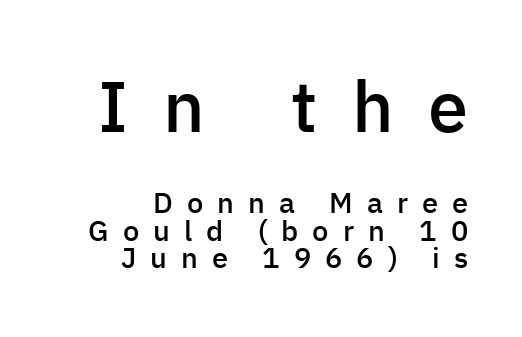
{"serif": "no", "italic": "no", "bold": "semi", "weight": "semibold", "width": "normal", "stroke_contrast": "low", "x_height": "medium", "monospaced": "no", "underline": "no", "align": "right", "line_spacing": "tight", "line_spacing_ratio": 0.96, "letter_spacing": "wide", "letter_spacing_em": 0.48, "larger_block": "first", "size_ratio": 2.48, "glyph_px": 72}
